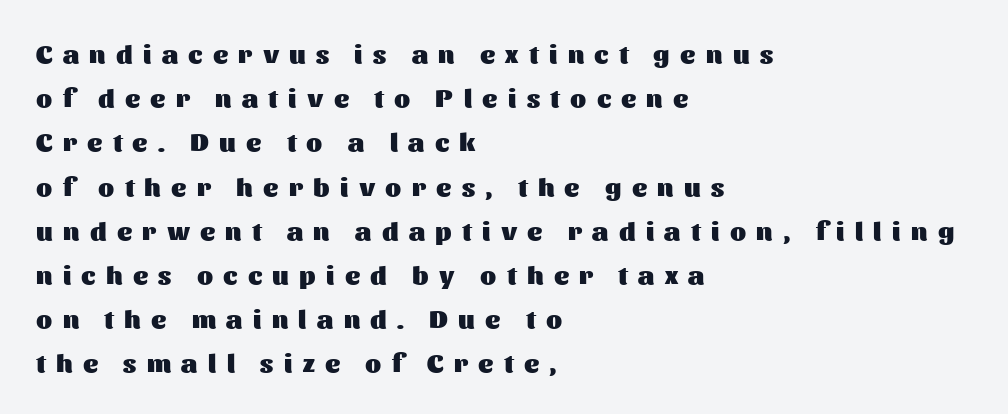
Q: Is the text bold? A: Yes.
Q: Is the text italic (slanted)? A: No, it is upright.
Q: Is the text underlined? A: No.
Q: How is the paragraph aligned? A: Left-aligned.
Q: Is the spacing between letters normal or unusually wide? A: Unusually wide.
Q: Is the spacing between lines tight, normal or loose? A: Normal.
